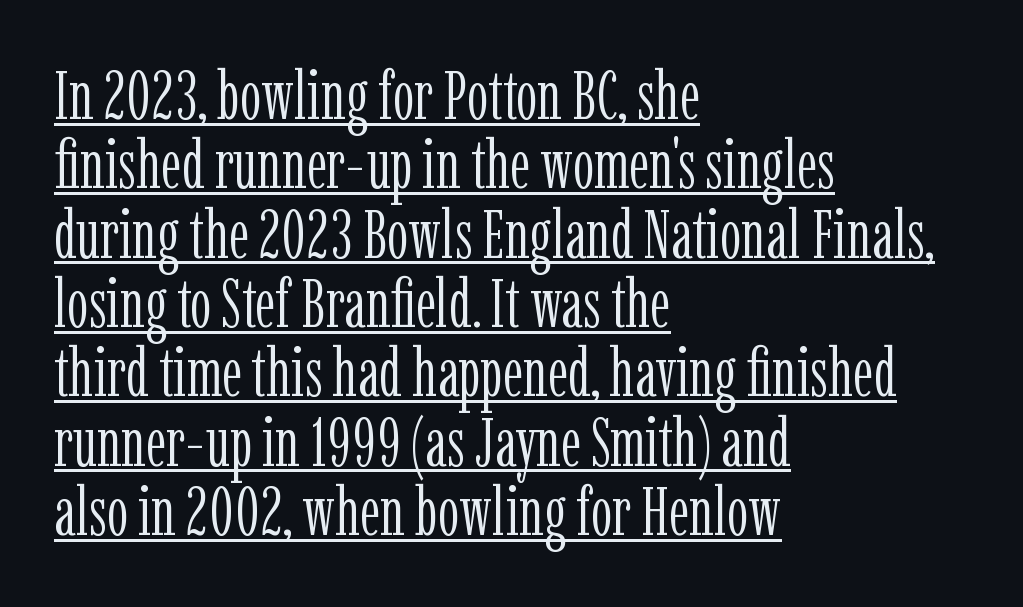
The image shows 68 px light, condensed serif type, upright; set left-aligned, tight line spacing (1.02x), normal letter spacing, underlined; low stroke contrast and a medium x-height.
